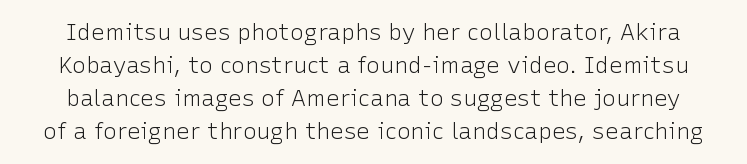
{"italic": "no", "bold": "no", "underline": "no", "line_spacing": "normal", "line_spacing_ratio": 1.44, "letter_spacing": "normal", "letter_spacing_em": 0.0, "glyph_px": 23}
